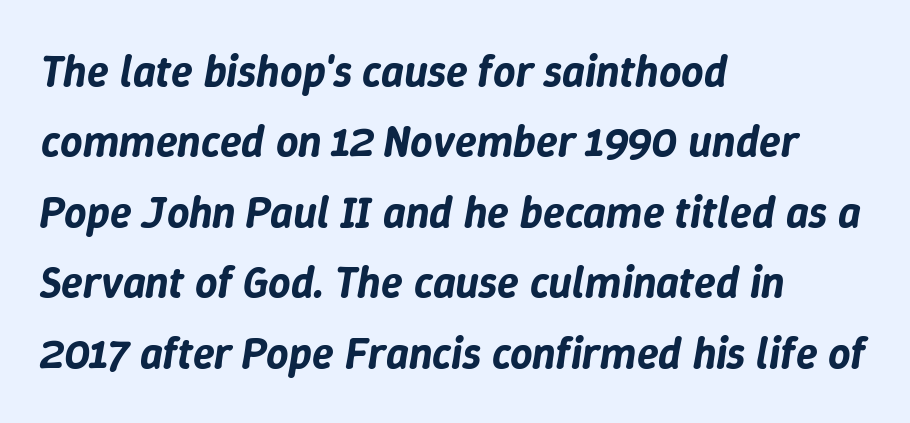
Q: Is the text italic (slanted)? A: Yes, it leans right by about 9 degrees.
Q: Is the text underlined? A: No.
Q: How is the paragraph aligned? A: Left-aligned.
Q: Is the spacing between letters normal or unusually wide? A: Normal.
Q: Is the spacing between lines tight, normal or loose? A: Normal.
Q: Width (condensed, normal, or wide)? A: Normal.
Q: Stroke contrast? A: Low.
Q: x-height? A: Medium.
Q: Monospaced? A: No.
